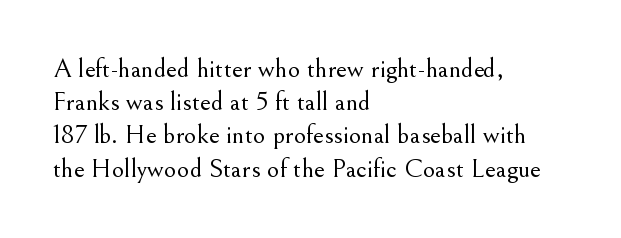
Q: Is the text bold? A: No.
Q: Is the text italic (slanted)? A: No, it is upright.
Q: Is the text underlined? A: No.
Q: How is the paragraph aligned? A: Left-aligned.
Q: Is the spacing between letters normal or unusually wide? A: Normal.
